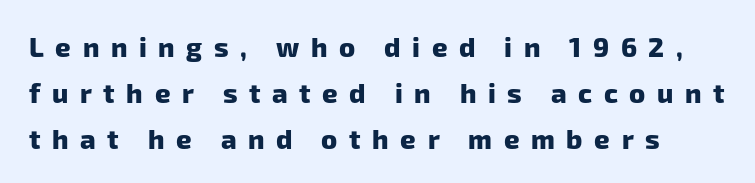
The image shows 27 px bold type; set normal line spacing (1.7x), unusually wide letter spacing (+0.43 em), not underlined.
